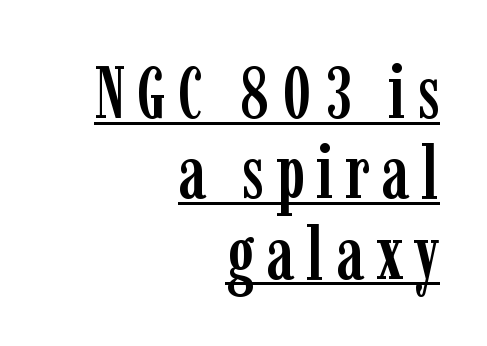
Here the designer chose a conventional face with non-uniform glyph widths. Looks like someone drew a line under every word here. The designer dialed line spacing down below the default. A typesetter would label this face a serif. This is roman type, the default non-slanted kind.
